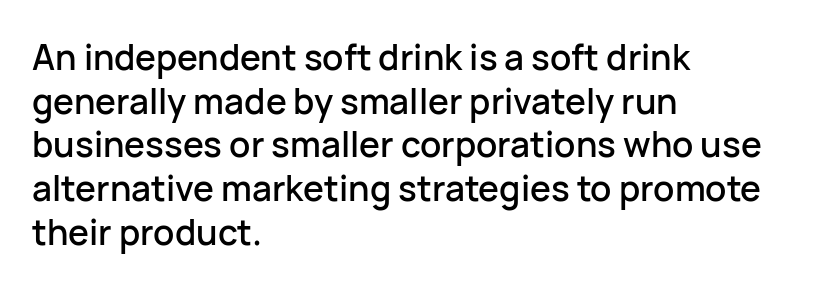
{"serif": "no", "italic": "no", "width": "normal", "stroke_contrast": "low", "x_height": "medium", "monospaced": "no", "underline": "no", "align": "left", "line_spacing": "normal", "line_spacing_ratio": 1.25, "letter_spacing": "normal", "letter_spacing_em": 0.0, "glyph_px": 35}
